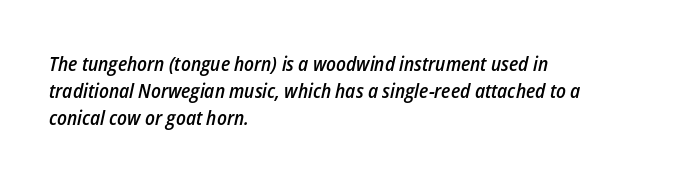
If you drew a ruler down the left edge, every line would touch it. Line spacing here is normal. Looking at the ascenders, they clearly lean. The area under the type is left untouched. Typesetter's note: demi weight, one step under bold. The passage shown has conventional tracking throughout.
